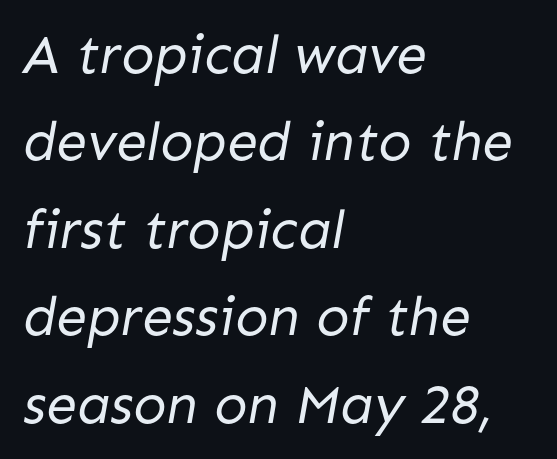
{"serif": "no", "bold": "no", "weight": "regular", "width": "normal", "stroke_contrast": "low", "x_height": "medium", "monospaced": "no", "underline": "no", "align": "left", "line_spacing": "normal", "line_spacing_ratio": 1.59, "letter_spacing": "normal", "letter_spacing_em": 0.0, "glyph_px": 55}
